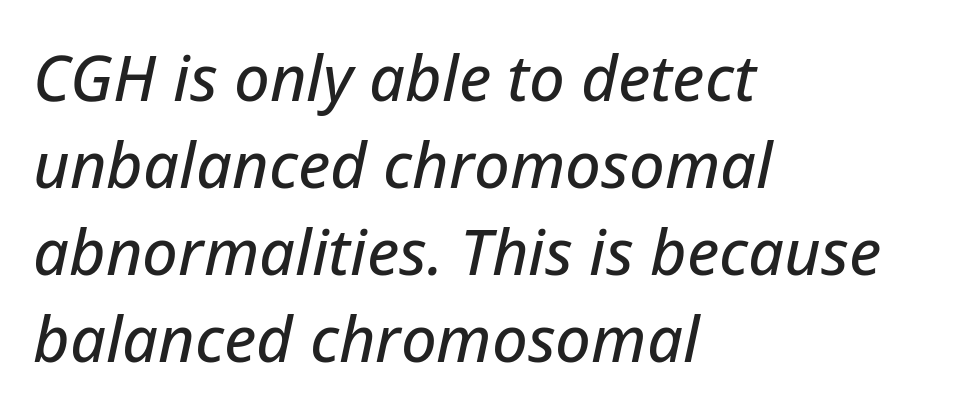
The image shows 63 px text type, italic (leaning right); set left-aligned, normal line spacing (1.38x), normal letter spacing, not underlined; low stroke contrast and a medium x-height.
